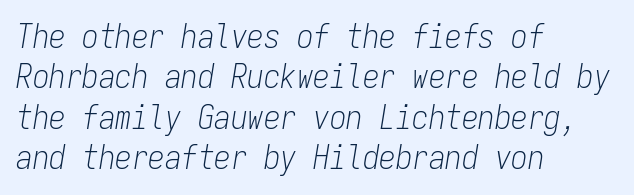
Q: Is the text bold? A: No.
Q: Is the text italic (slanted)? A: Yes, it leans right by about 9 degrees.
Q: Is the text underlined? A: No.
Q: How is the paragraph aligned? A: Left-aligned.
Q: Is the spacing between letters normal or unusually wide? A: Normal.
Q: Width (condensed, normal, or wide)? A: Condensed.
Q: Stroke contrast? A: Low.
Q: x-height? A: Medium.
Q: Monospaced? A: Yes.
